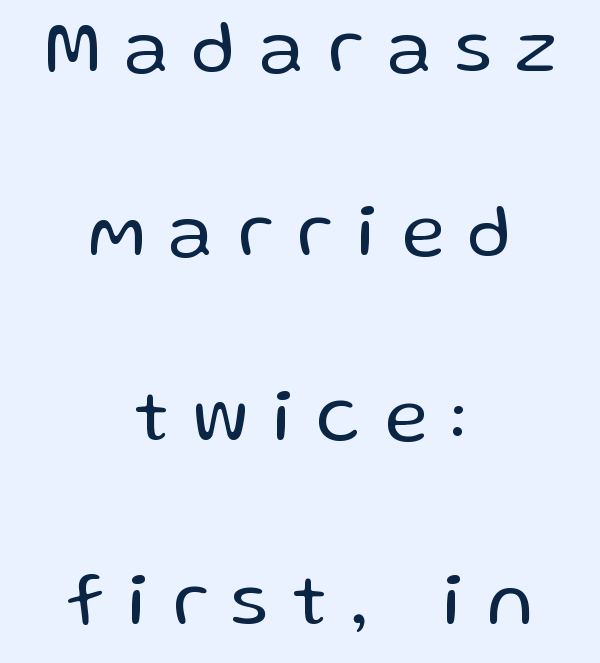
Q: Is the text bold? A: No.
Q: Is the text italic (slanted)? A: No, it is upright.
Q: Is the typeface a serif or a sans-serif typeface? A: Sans-serif.
Q: Is the text underlined? A: No.
Q: How is the paragraph aligned? A: Centered.
Q: Is the spacing between letters normal or unusually wide? A: Unusually wide.
Q: Is the spacing between lines tight, normal or loose? A: Loose.
Q: Width (condensed, normal, or wide)? A: Normal.
Q: Stroke contrast? A: Low.
Q: x-height? A: Medium.
Q: Monospaced? A: No.
